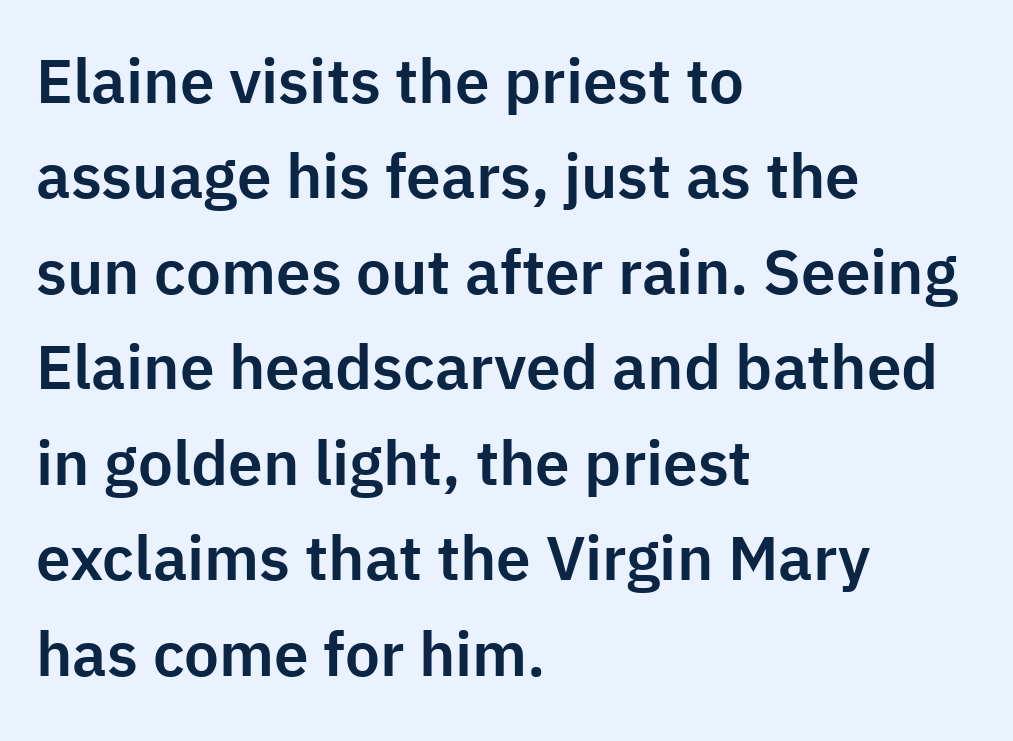
The image shows 62 px sans-serif type, upright; set left-aligned, normal line spacing (1.54x), normal letter spacing, not underlined; low stroke contrast and a medium x-height.
